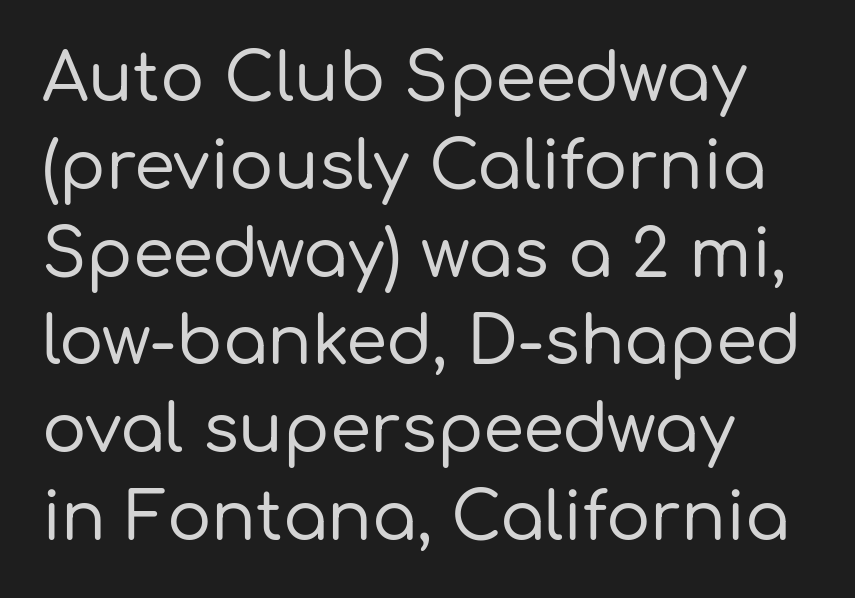
Line spacing here is normal. Looks like regular typesetting: each glyph gets only the width it needs. The lines are quadded left. Descender tails drop into unmarked territory. Upright lettering throughout. Nothing unusual about the tracking: characters are spaced as the font intends.
